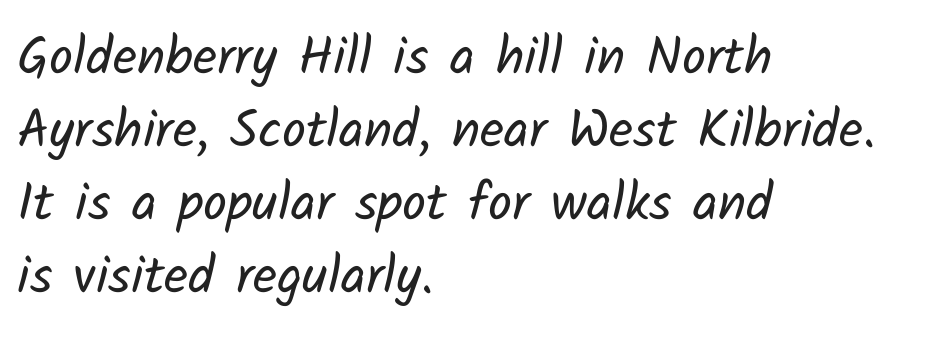
{"serif": "no", "bold": "no", "weight": "regular", "width": "normal", "stroke_contrast": "low", "x_height": "medium", "monospaced": "no", "underline": "no", "align": "left", "line_spacing": "normal", "line_spacing_ratio": 1.38, "letter_spacing": "normal", "letter_spacing_em": 0.0, "glyph_px": 53}
